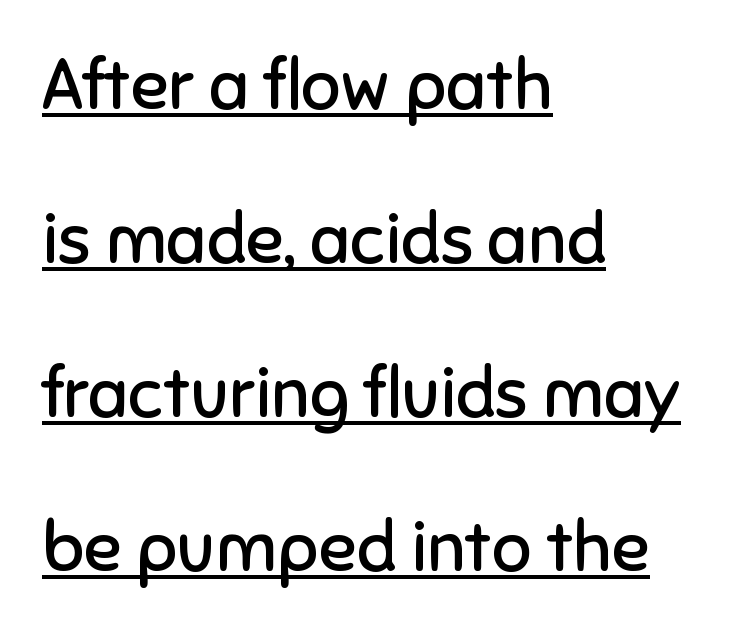
The ragged edge is on the right, which tells us the setting is flush left. The face used here appears with an underline applied. Varying glyph widths throughout — classic text-font behaviour. I'd call this a sans setting — the letters go barefoot. When letters stand straight like this, we call the style roman or upright. Glyph-to-glyph distance matches everyday printed text.
